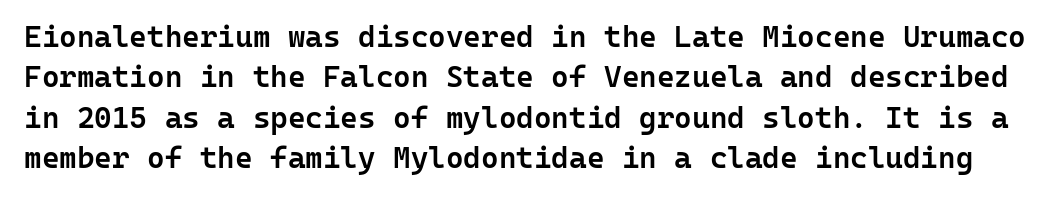
Every character here occupies the same horizontal width, giving the sample a typewriter-like rhythm. Rule under the text: the space is simply empty. The letters carry no serifs — their stems end cleanly without finishing strokes. Each word holds together tightly as a unit, with standard inter-letter gaps.
